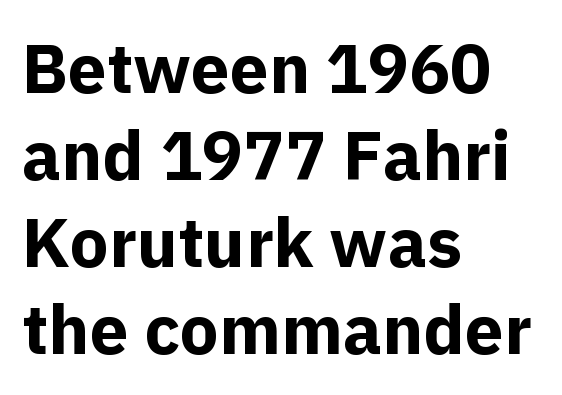
Q: Is the text bold? A: Yes.
Q: Is the text italic (slanted)? A: No, it is upright.
Q: Is the typeface a serif or a sans-serif typeface? A: Sans-serif.
Q: Is the text underlined? A: No.
Q: How is the paragraph aligned? A: Left-aligned.
Q: Is the spacing between letters normal or unusually wide? A: Normal.
Q: Is the spacing between lines tight, normal or loose? A: Normal.
Q: Width (condensed, normal, or wide)? A: Normal.
Q: x-height? A: Medium.
Q: Monospaced? A: No.
